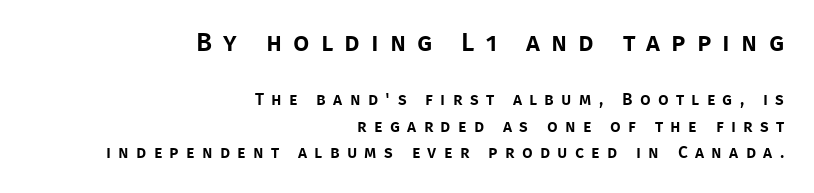
Large over small — that's the arrangement of the two blocks here. If you drew a ruler down the right edge, every line would touch it. Leading matches the norm, producing a regular column. The space directly below the letters is spotless. This is roman type, the default non-slanted kind.
